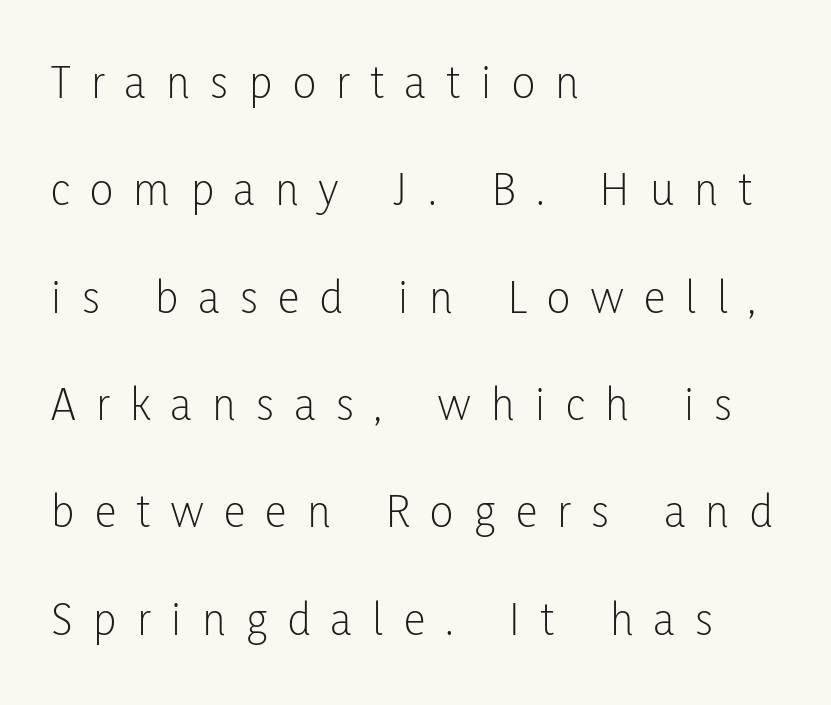
{"serif": "no", "italic": "no", "bold": "no", "weight": "light", "width": "condensed", "stroke_contrast": "low", "x_height": "medium", "monospaced": "no", "underline": "no", "align": "left", "line_spacing": "loose", "line_spacing_ratio": 2.19, "letter_spacing": "wide", "letter_spacing_em": 0.42, "glyph_px": 49}
